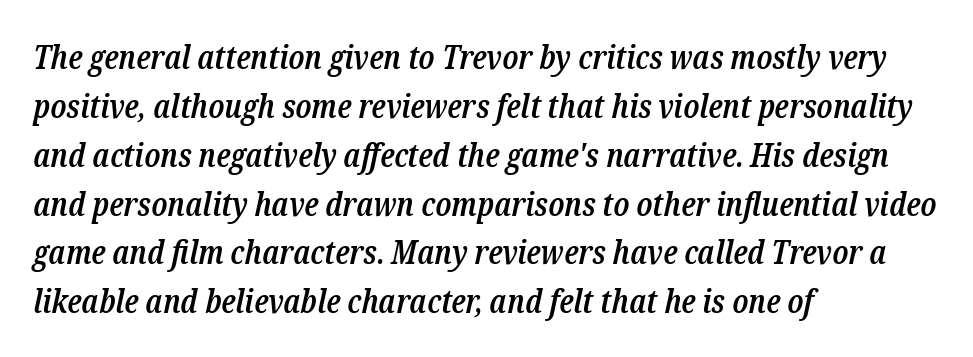
Q: Is the text bold? A: Semi-bold.
Q: Is the text italic (slanted)? A: Yes, it leans right by about 12 degrees.
Q: Is the typeface a serif or a sans-serif typeface? A: Serif.
Q: Is the text underlined? A: No.
Q: How is the paragraph aligned? A: Left-aligned.
Q: Is the spacing between letters normal or unusually wide? A: Normal.
Q: Is the spacing between lines tight, normal or loose? A: Normal.
Q: Width (condensed, normal, or wide)? A: Condensed.
Q: Stroke contrast? A: Low.
Q: x-height? A: Medium.
Q: Monospaced? A: No.
